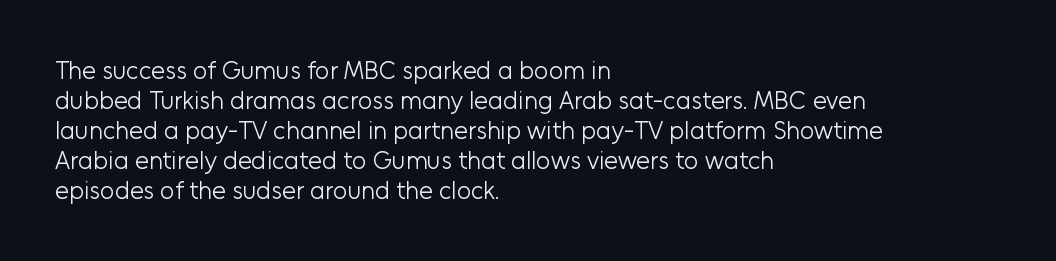
{"italic": "no", "bold": "no", "underline": "no", "align": "left", "line_spacing_ratio": 1.2, "letter_spacing": "normal", "letter_spacing_em": 0.0, "glyph_px": 25}
